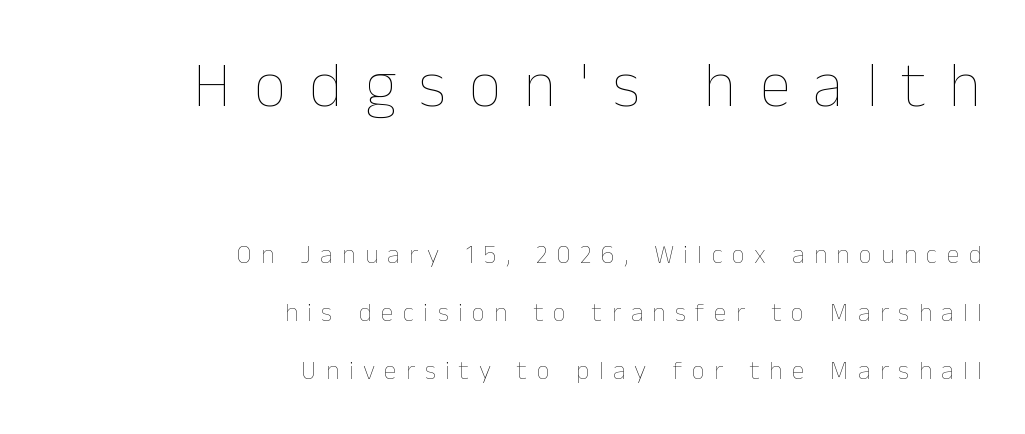
The type is letterspaced generously, with wide tracking. Character widths vary here, with narrow letters taking less room than wide ones. Nothing heavy about these letters — not bold at all. The area under the type is left untouched.
